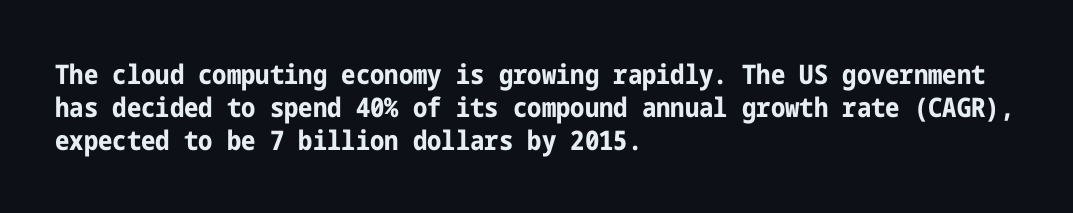
Words float on clear page, feet unadorned. Does the lettering tilt? It doesn't — this is upright. Visually the block forms a straight wall on the left and a jagged coastline on the right. These words are printed bold, with thick strokes throughout. Characters follow at the spacing the type designer built in.
